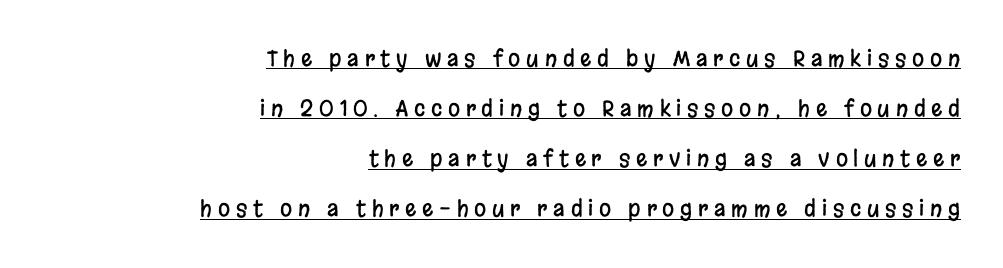
Has an underline been added? It has. Tall strokes in this sample are plumb rather than angled. Between one letter and the next there's a generous, obvious gap. Successive baselines arrive slowly, with a big drop between each.
